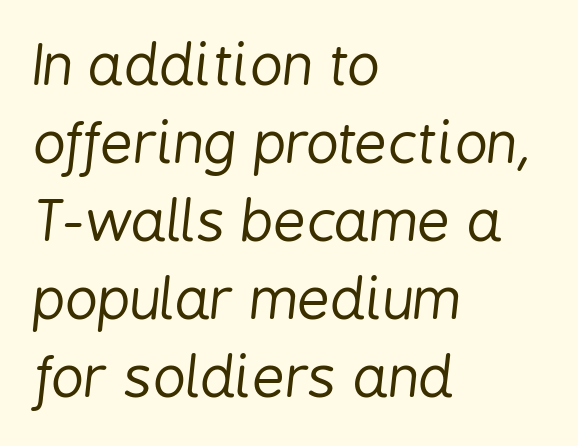
The letters advance in unequal steps, a hallmark of proportional type. This sample uses plain, unmodified letter spacing. Does the leading feel generous? No, just average. The font's italic variant was chosen for this text. Quick note: underline off. The strokes carry an ordinary text weight at most.
